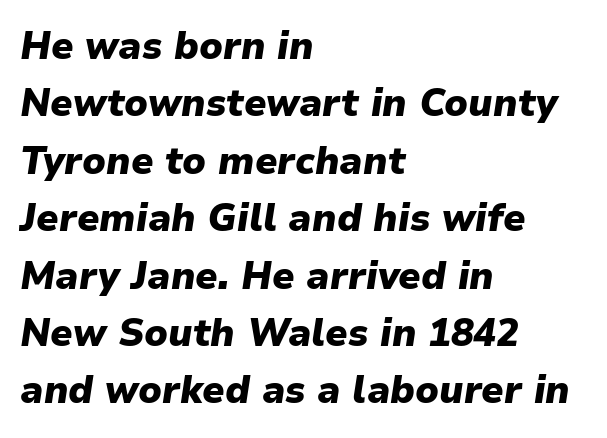
The image shows 38 px heavy type, italic (leaning right); set left-aligned, normal line spacing (1.51x), normal letter spacing, not underlined; low stroke contrast and a medium x-height.
